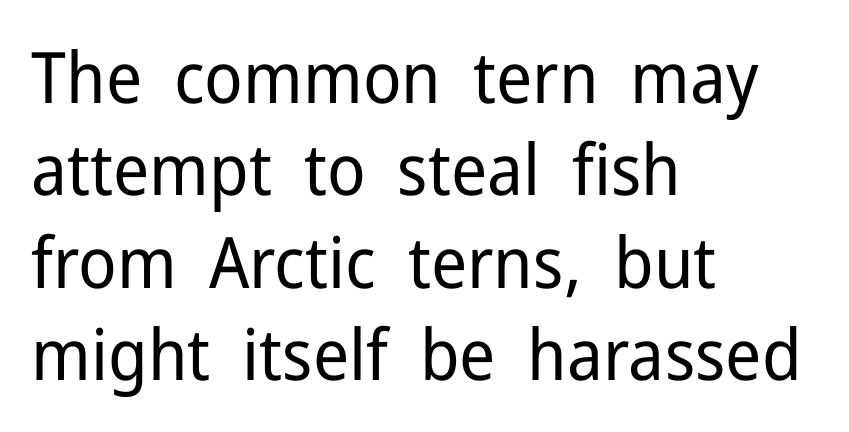
Letterform terminals end flat and unadorned throughout the passage. Tracking value appears to be zero — textbook default spacing. The designer left line spacing at the default. This sample has the flowing, uneven cadence of proportional lettering. The cut favours lightness, reaching ordinary text weight at its darkest.
